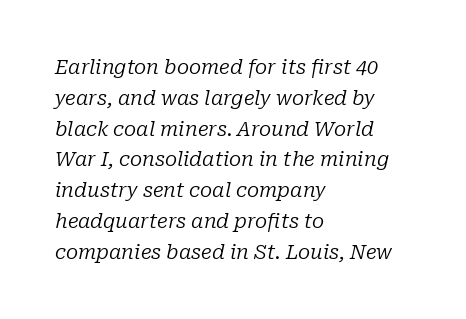
Q: Is the text bold? A: No.
Q: Is the text italic (slanted)? A: Yes, it leans right by about 10 degrees.
Q: Is the text underlined? A: No.
Q: How is the paragraph aligned? A: Left-aligned.
Q: Is the spacing between letters normal or unusually wide? A: Normal.
Q: Is the spacing between lines tight, normal or loose? A: Normal.
